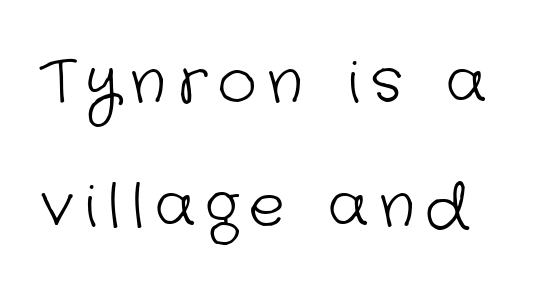
Nothing heavy about these letters — not bold at all. If you measured baseline to baseline, you'd find a long distance. The zone under the glyphs is completely vacant. The letters advance in unequal steps, a hallmark of proportional type. Nothing sits at the stroke ends, so this counts as sans-serif.
